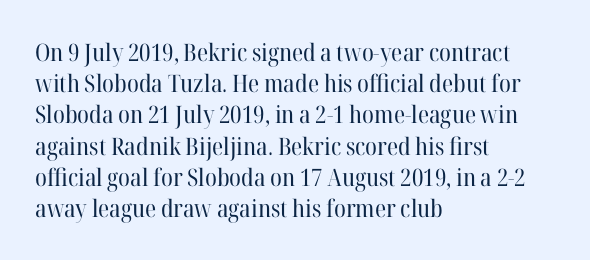
The ragged edge is on the right, which tells us the setting is flush left. The passage shown is not underscored anywhere. These lines were composed using upright roman letters. This sample uses plain, unmodified letter spacing. Reading down the column, the eye jumps a familiar distance to each next line.
